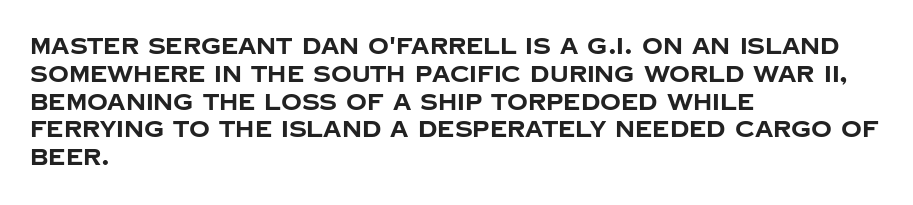
{"italic": "no", "bold": "yes", "underline": "no", "align": "left", "line_spacing_ratio": 1.21, "letter_spacing": "normal", "letter_spacing_em": 0.0, "glyph_px": 23}
